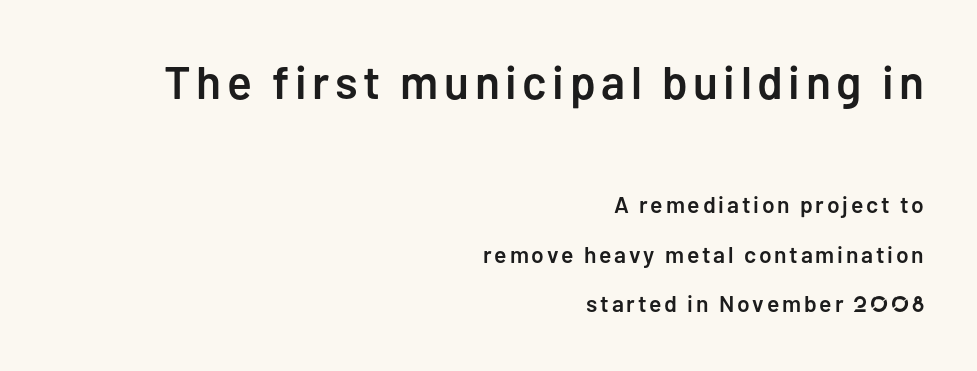
The image shows 46 px semibold sans-serif type, upright; set right-aligned, loose line spacing (2.17x), not underlined; the first (top) block is 2.0x larger; low stroke contrast and a medium x-height.
